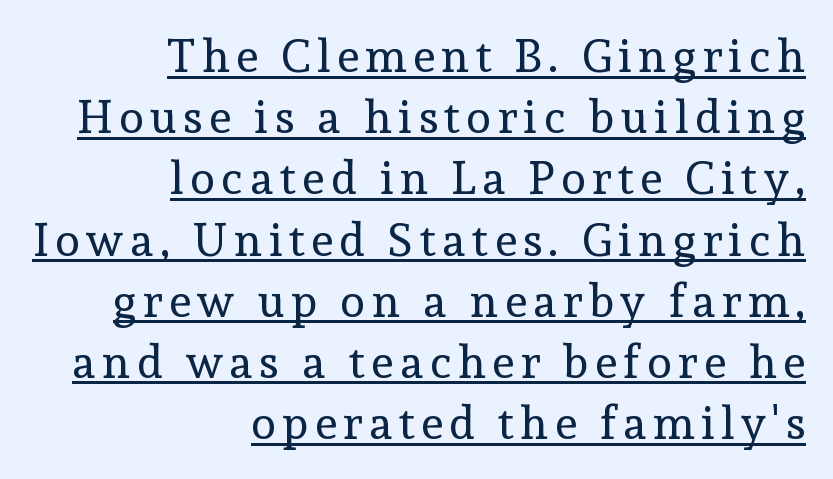
Q: Is the text bold? A: No.
Q: Is the text italic (slanted)? A: No, it is upright.
Q: Is the typeface a serif or a sans-serif typeface? A: Serif.
Q: Is the text underlined? A: Yes.
Q: How is the paragraph aligned? A: Right-aligned.
Q: Is the spacing between lines tight, normal or loose? A: Normal.
Q: Width (condensed, normal, or wide)? A: Normal.
Q: x-height? A: Medium.
Q: Monospaced? A: No.
